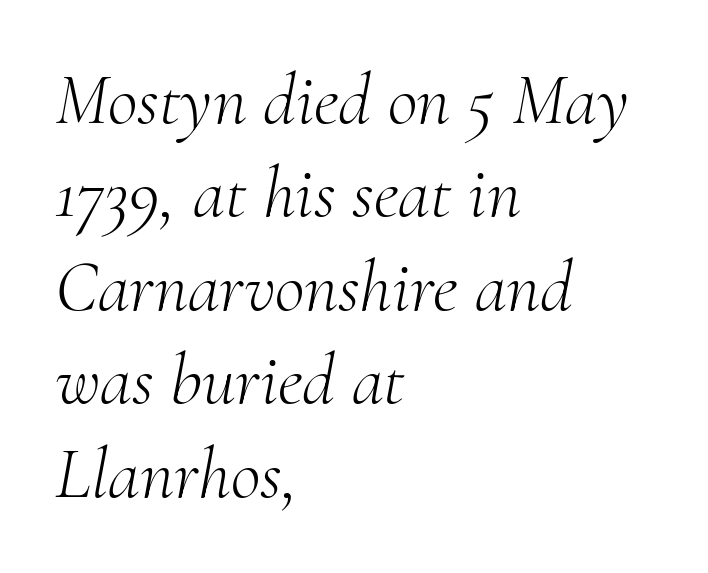
You could not count columns in this text — the font is proportionally spaced. Serif or sans? Serif — the stroke terminals have little feet. Any mark beneath the type? The region is blank. Quick note: italic. Short and long lines alike share a common starting point at left.
